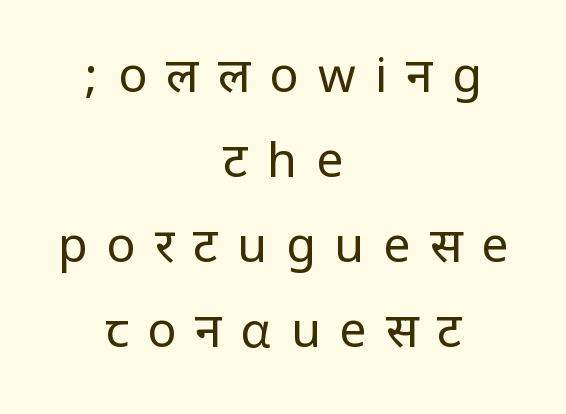
{"serif": "no", "italic": "no", "bold": "no", "weight": "regular", "width": "condensed", "stroke_contrast": "low", "underline": "no", "align": "center", "line_spacing_ratio": 1.77, "letter_spacing": "wide", "letter_spacing_em": 0.4, "glyph_px": 48}
